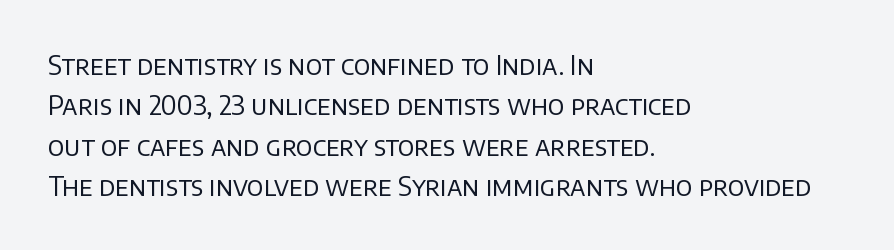
Check the space under the baseline: it is left empty. The type sits square on the baseline with zero lean. Line spacing here is normal. Casual observation: everything's shoved over to the left. Honestly, the letter spacing is just normal — you wouldn't notice it.
